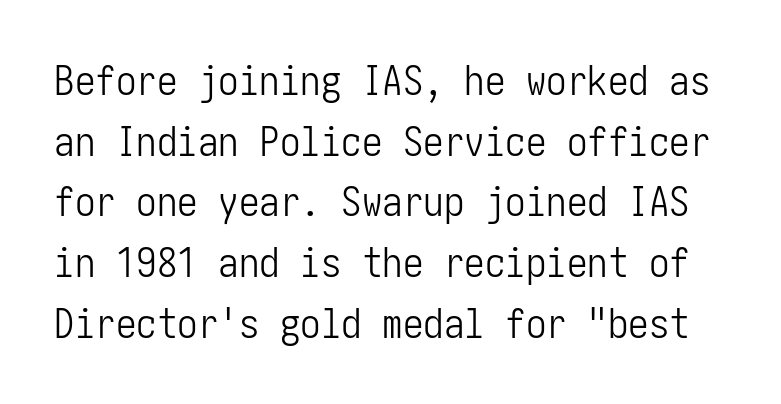
The letters sit at their default tracking, neither squeezed nor spread. The typeface has the unassuming heft of standard copy or less. Vertical strokes here are truly vertical. In terms of letterform style, serifs are entirely absent. Students, observe: this is what conventionally led text looks like. Any mark beneath the type? The region is blank.
